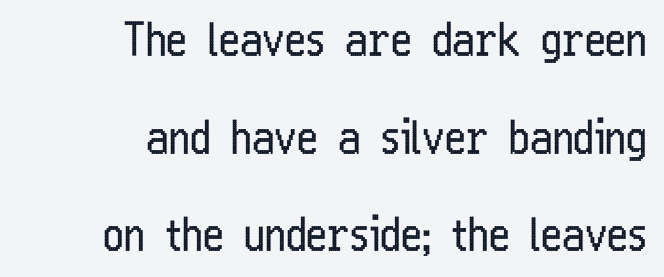
Q: Is the text bold? A: No.
Q: Is the text italic (slanted)? A: No, it is upright.
Q: Is the typeface a serif or a sans-serif typeface? A: Sans-serif.
Q: Is the text underlined? A: No.
Q: How is the paragraph aligned? A: Right-aligned.
Q: Is the spacing between letters normal or unusually wide? A: Normal.
Q: Is the spacing between lines tight, normal or loose? A: Loose.
Q: Width (condensed, normal, or wide)? A: Condensed.
Q: Stroke contrast? A: Low.
Q: x-height? A: Medium.
Q: Monospaced? A: No.
